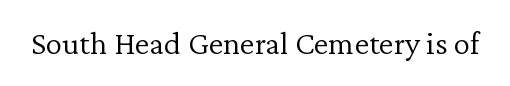
Q: Is the text bold? A: No.
Q: Is the text italic (slanted)? A: No, it is upright.
Q: Is the typeface a serif or a sans-serif typeface? A: Serif.
Q: Is the text underlined? A: No.
Q: Is the spacing between letters normal or unusually wide? A: Normal.
Q: Width (condensed, normal, or wide)? A: Normal.
Q: Stroke contrast? A: Low.
Q: x-height? A: Medium.
Q: Monospaced? A: No.
